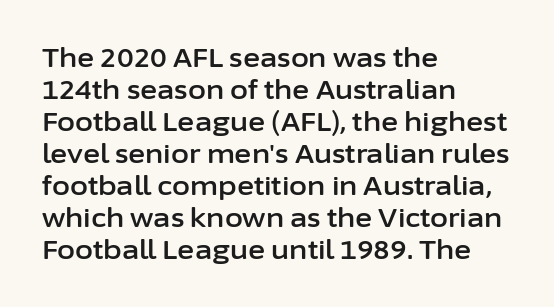
{"italic": "no", "underline": "no", "align": "left", "line_spacing_ratio": 1.23, "letter_spacing": "normal", "letter_spacing_em": 0.0, "glyph_px": 26}
